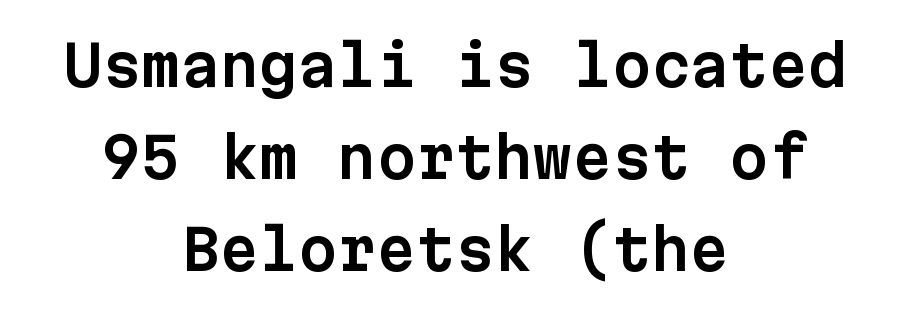
Q: Is the text italic (slanted)? A: No, it is upright.
Q: Is the typeface a serif or a sans-serif typeface? A: Sans-serif.
Q: Is the text underlined? A: No.
Q: How is the paragraph aligned? A: Centered.
Q: Is the spacing between letters normal or unusually wide? A: Normal.
Q: Is the spacing between lines tight, normal or loose? A: Normal.
Q: Width (condensed, normal, or wide)? A: Normal.
Q: Stroke contrast? A: Low.
Q: x-height? A: Medium.
Q: Monospaced? A: Yes.
